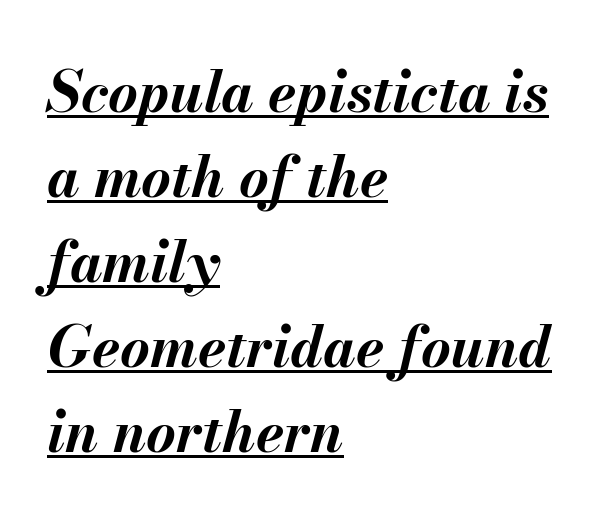
Q: Is the text bold? A: Yes.
Q: Is the text italic (slanted)? A: Yes, it leans right by about 13 degrees.
Q: Is the text underlined? A: Yes.
Q: How is the paragraph aligned? A: Left-aligned.
Q: Is the spacing between letters normal or unusually wide? A: Normal.
Q: Is the spacing between lines tight, normal or loose? A: Normal.
Q: Width (condensed, normal, or wide)? A: Normal.
Q: Stroke contrast? A: Medium.
Q: x-height? A: Small.
Q: Monospaced? A: No.
